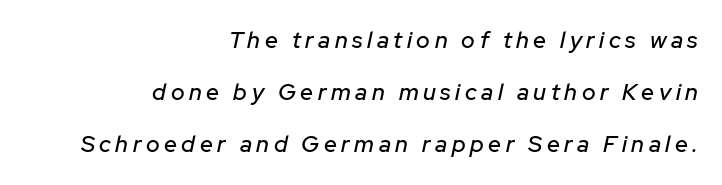
{"italic": "yes", "lean": "right", "slant_degrees": 12, "underline": "no", "align": "right", "line_spacing": "loose", "line_spacing_ratio": 2.27, "letter_spacing": "wide", "letter_spacing_em": 0.2, "glyph_px": 23}
